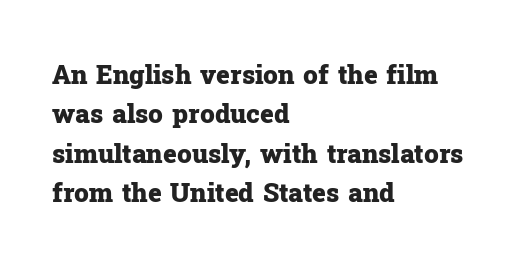
The image shows 26 px bold type, upright; set left-aligned, normal line spacing (1.51x), normal letter spacing, not underlined.
